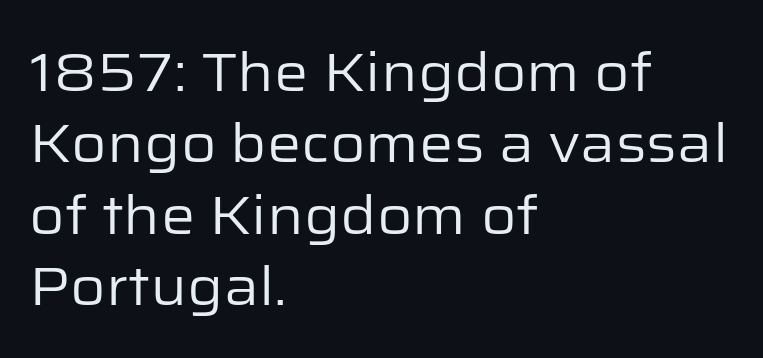
Q: Is the text bold? A: No.
Q: Is the text italic (slanted)? A: No, it is upright.
Q: Is the typeface a serif or a sans-serif typeface? A: Sans-serif.
Q: Is the text underlined? A: No.
Q: How is the paragraph aligned? A: Left-aligned.
Q: Is the spacing between letters normal or unusually wide? A: Normal.
Q: Is the spacing between lines tight, normal or loose? A: Normal.
Q: Width (condensed, normal, or wide)? A: Normal.
Q: Stroke contrast? A: Low.
Q: x-height? A: Medium.
Q: Monospaced? A: No.
